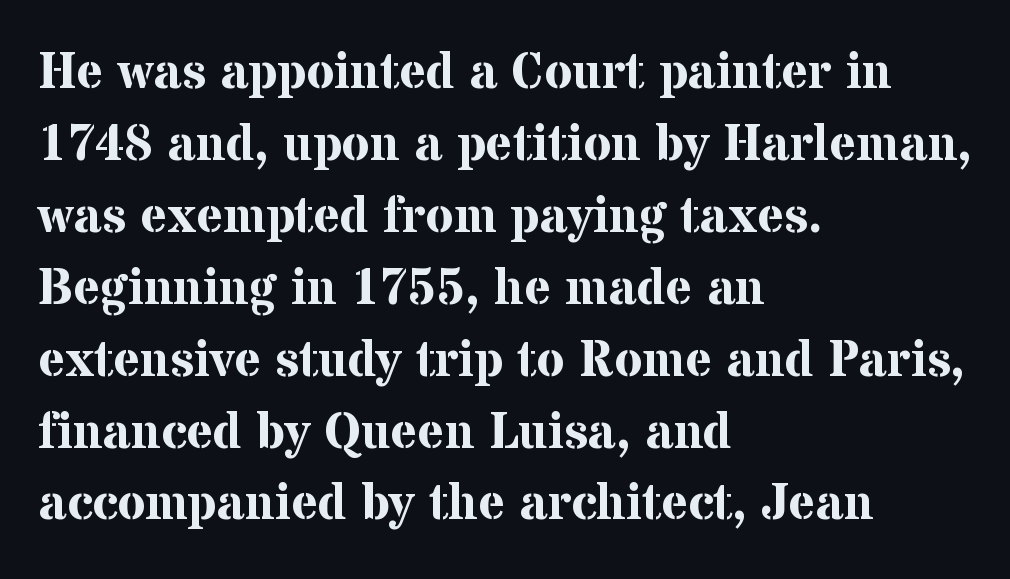
Q: Is the text bold? A: Yes.
Q: Is the text italic (slanted)? A: No, it is upright.
Q: Is the typeface a serif or a sans-serif typeface? A: Serif.
Q: Is the text underlined? A: No.
Q: How is the paragraph aligned? A: Left-aligned.
Q: Is the spacing between letters normal or unusually wide? A: Normal.
Q: Is the spacing between lines tight, normal or loose? A: Normal.
Q: Width (condensed, normal, or wide)? A: Normal.
Q: Stroke contrast? A: Medium.
Q: x-height? A: Medium.
Q: Monospaced? A: No.
